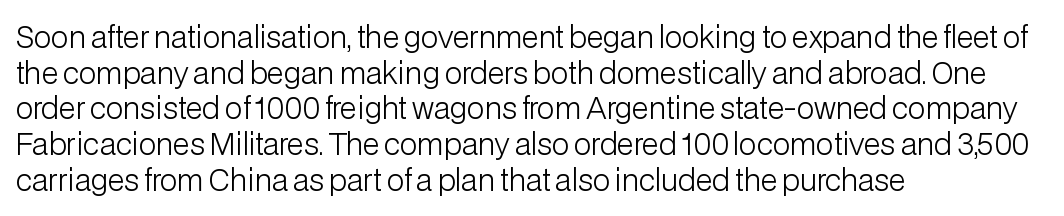
Q: Is the text bold? A: No.
Q: Is the text italic (slanted)? A: No, it is upright.
Q: Is the typeface a serif or a sans-serif typeface? A: Sans-serif.
Q: Is the text underlined? A: No.
Q: How is the paragraph aligned? A: Left-aligned.
Q: Is the spacing between letters normal or unusually wide? A: Normal.
Q: Width (condensed, normal, or wide)? A: Normal.
Q: Stroke contrast? A: Low.
Q: x-height? A: Medium.
Q: Monospaced? A: No.
